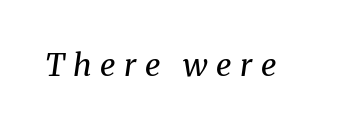
The image shows 31 px regular-weight serif type, italic (leaning right); set unusually wide letter spacing (+0.27 em), not underlined; medium stroke contrast and a medium x-height.
